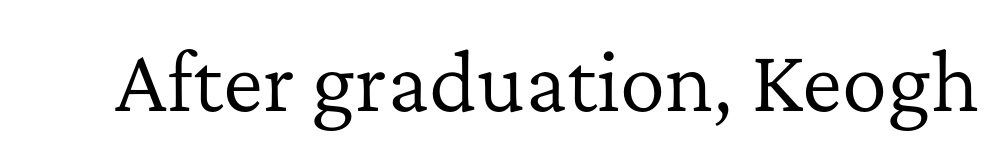
The image shows 76 px regular-weight serif type, upright; set normal letter spacing, not underlined; low stroke contrast and a medium x-height.
